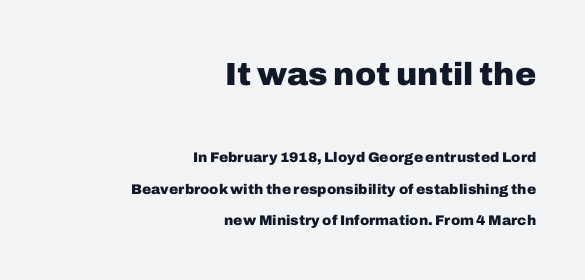
Bold? Absolutely — the strokes are thick and heavy. Loosely led — the rows are spread out. These lines keep a tight, regular rhythm from letter to letter. The specimen reads as upright at a glance. Classification — sans serif.
